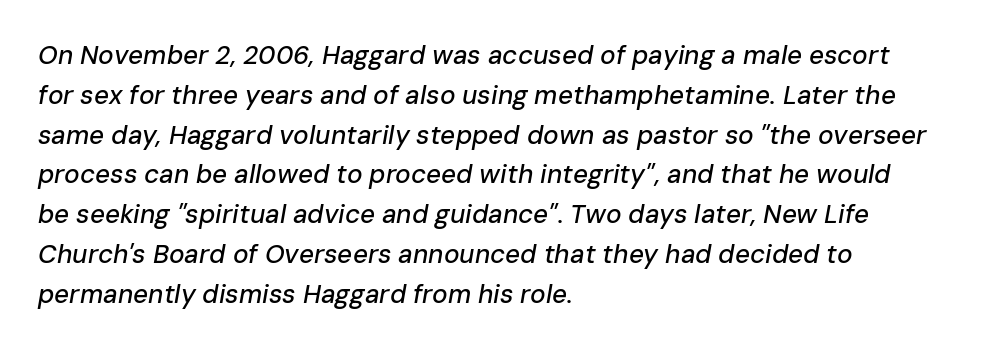
This block has exactly the height ordinary leading produces. The paragraph shown leans on its left margin. Looking at the ascenders, they clearly lean. Nobody drew a line under any word here. The horizontal fit of the characters is conventional and even.
